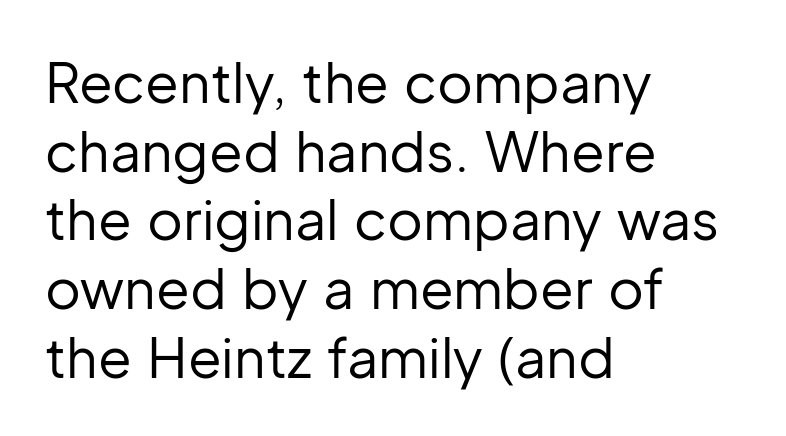
A bare baseline throughout the passage. The setting favours the left margin, as ordinary paragraphs usually do. These lines are rendered in a variable-pitch font. Bold? No — there's no thickening of the strokes. Tracking here is standard; glyphs follow each other at the usual distance.
